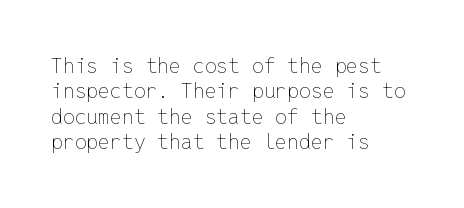
{"italic": "no", "bold": "no", "underline": "no", "align": "left", "line_spacing_ratio": 1.21, "letter_spacing": "normal", "letter_spacing_em": 0.0, "glyph_px": 21}
